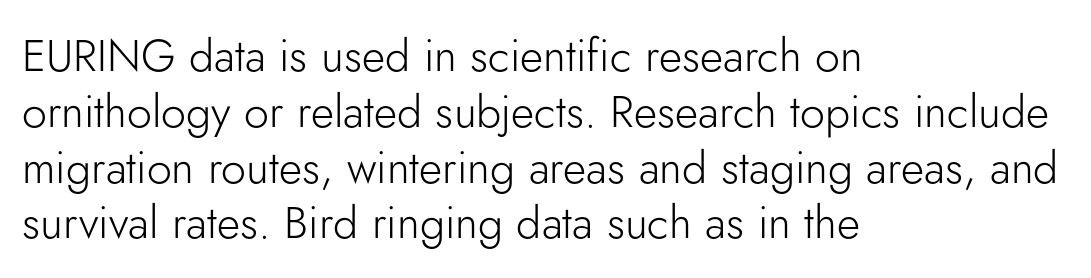
The letters carry no serifs — their stems end cleanly without finishing strokes. No heavy texture on the line: the type isn't bold. Every character sits straight up, as roman type does. This rendering features lettering with no underline. Note the varied advance widths — an 'i' is clearly narrower than an 'm'. Every row of glyphs begins at an identical x-position on the left.
